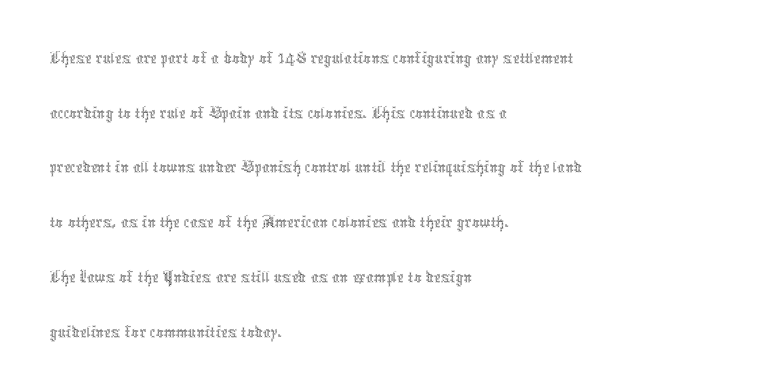
Q: Is the text bold? A: No.
Q: Is the text italic (slanted)? A: No, it is upright.
Q: Is the text underlined? A: No.
Q: How is the paragraph aligned? A: Left-aligned.
Q: Is the spacing between letters normal or unusually wide? A: Normal.
Q: Is the spacing between lines tight, normal or loose? A: Normal.
Q: Width (condensed, normal, or wide)? A: Condensed.
Q: x-height? A: Medium.
Q: Monospaced? A: No.
